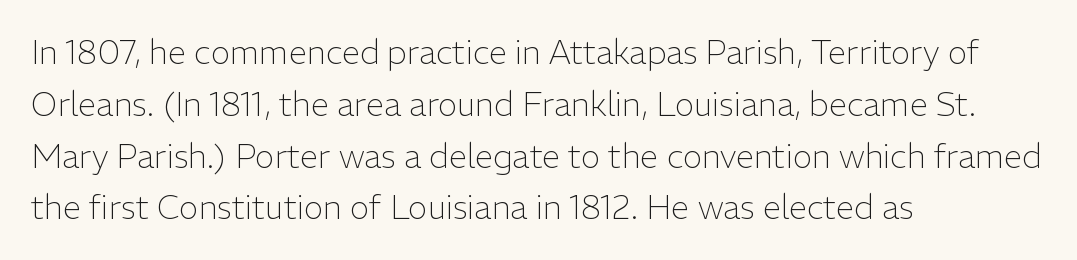
{"serif": "no", "italic": "no", "bold": "no", "weight": "light", "width": "normal", "stroke_contrast": "low", "x_height": "medium", "monospaced": "no", "underline": "no", "align": "left", "line_spacing": "normal", "line_spacing_ratio": 1.57, "letter_spacing": "normal", "letter_spacing_em": 0.0, "glyph_px": 33}
